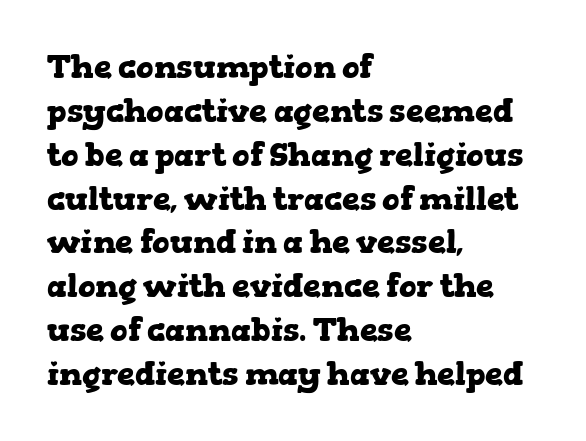
Q: Is the text bold? A: Yes.
Q: Is the text italic (slanted)? A: No, it is upright.
Q: Is the typeface a serif or a sans-serif typeface? A: Serif.
Q: Is the text underlined? A: No.
Q: How is the paragraph aligned? A: Left-aligned.
Q: Is the spacing between letters normal or unusually wide? A: Normal.
Q: Is the spacing between lines tight, normal or loose? A: Normal.
Q: Width (condensed, normal, or wide)? A: Wide.
Q: Stroke contrast? A: Low.
Q: x-height? A: Medium.
Q: Monospaced? A: No.
